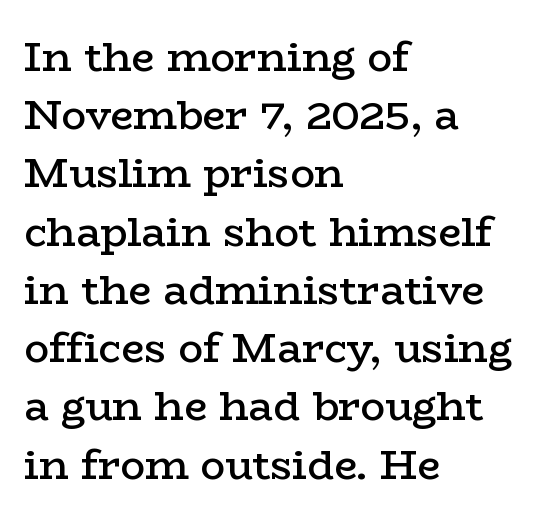
{"serif": "yes", "italic": "no", "bold": "semi", "weight": "semibold", "width": "wide", "stroke_contrast": "low", "x_height": "medium", "monospaced": "no", "underline": "no", "align": "left", "line_spacing": "normal", "line_spacing_ratio": 1.42, "letter_spacing": "normal", "letter_spacing_em": 0.0, "glyph_px": 41}
